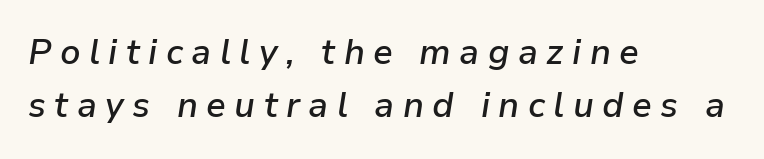
{"italic": "yes", "lean": "right", "slant_degrees": 9, "bold": "semi", "weight": "semibold", "width": "normal", "stroke_contrast": "low", "x_height": "medium", "monospaced": "no", "underline": "no", "align": "left", "line_spacing": "normal", "line_spacing_ratio": 1.52, "letter_spacing": "wide", "letter_spacing_em": 0.24, "glyph_px": 35}
